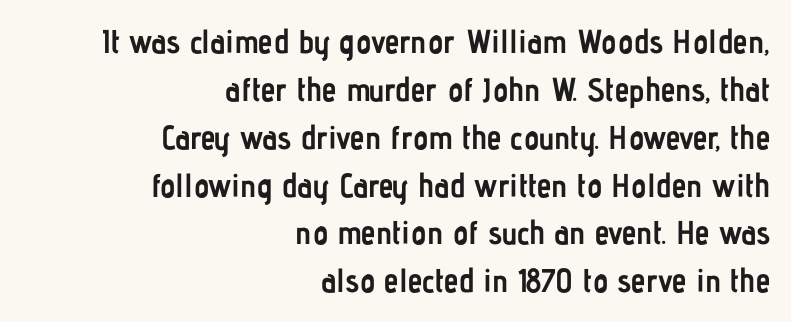
The image shows 33 px semibold, condensed sans-serif type, upright; set right-aligned, normal line spacing (1.45x), normal letter spacing, not underlined; low stroke contrast and a medium x-height.
